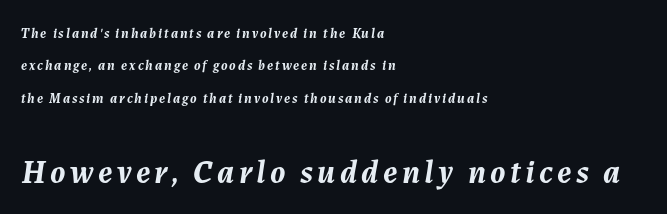
A great deal of white space separates one row of letters from the next. This sample has the flowing, uneven cadence of proportional lettering. Casual observation: everything's shoved over to the left. The typography opts for an oblique posture over an upright one. The block sitting lower on the canvas is the one with enlarged characters. The area under the type is left untouched.
